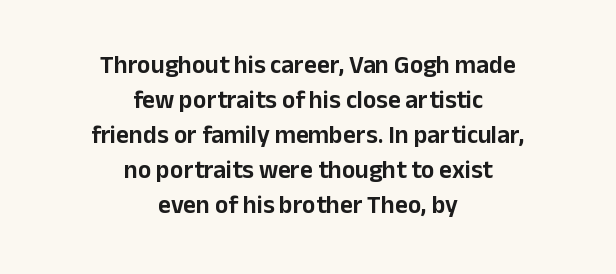
The image shows 25 px text type, upright; set centered, normal line spacing (1.4x), normal letter spacing, not underlined.
